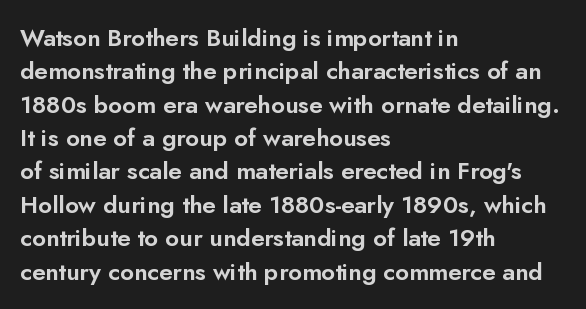
Style check: upright. Bare-footed words on every line. The passage shown has conventional tracking throughout. If you measured baseline to baseline, you'd find a middling distance. A student would call this left alignment; a typographer would say flush left, rag right.
